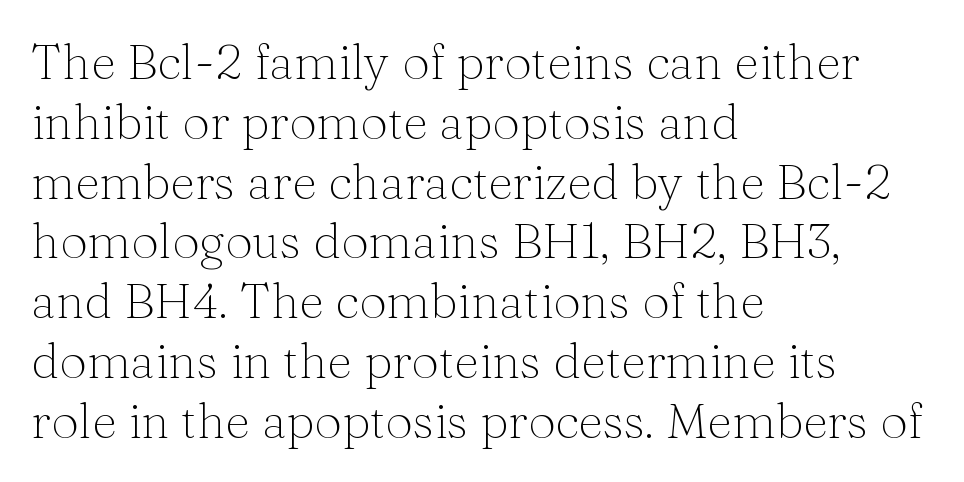
Q: Is the text bold? A: No.
Q: Is the text italic (slanted)? A: No, it is upright.
Q: Is the typeface a serif or a sans-serif typeface? A: Serif.
Q: Is the text underlined? A: No.
Q: How is the paragraph aligned? A: Left-aligned.
Q: Is the spacing between letters normal or unusually wide? A: Normal.
Q: Width (condensed, normal, or wide)? A: Normal.
Q: Stroke contrast? A: Medium.
Q: x-height? A: Medium.
Q: Monospaced? A: No.
